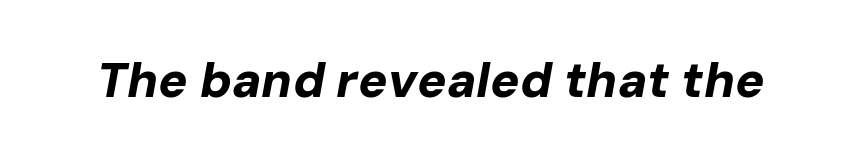
{"italic": "yes", "lean": "right", "slant_degrees": 10, "bold": "yes", "weight": "bold", "width": "normal", "stroke_contrast": "low", "x_height": "medium", "monospaced": "no", "underline": "no", "letter_spacing": "normal", "letter_spacing_em": 0.0, "glyph_px": 49}
